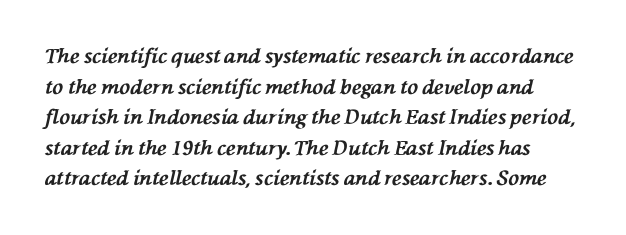
Q: Is the text bold? A: Yes.
Q: Is the text italic (slanted)? A: Yes, it leans left by about 76 degrees.
Q: Is the text underlined? A: No.
Q: Is the spacing between letters normal or unusually wide? A: Normal.
Q: Is the spacing between lines tight, normal or loose? A: Normal.
